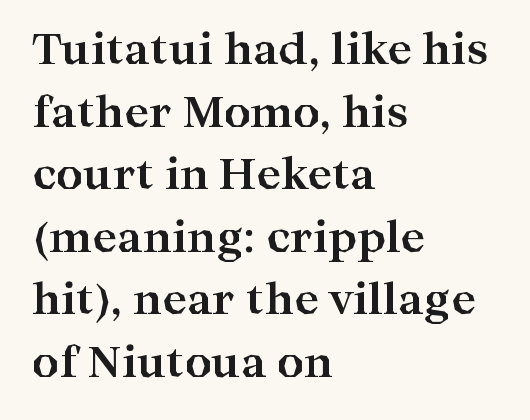
The image shows 42 px bold, wide serif type, upright; set left-aligned, normal line spacing (1.49x), normal letter spacing, not underlined; high stroke contrast and a medium x-height.
